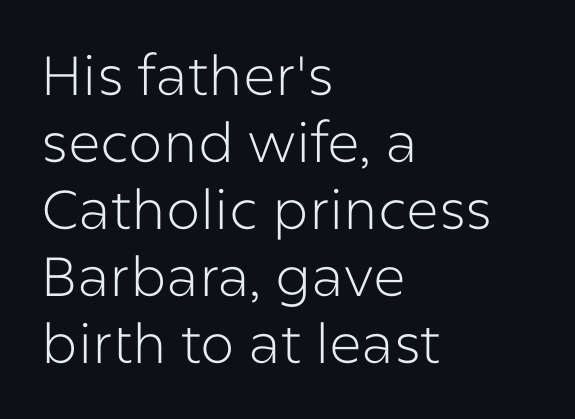
{"serif": "no", "italic": "no", "bold": "no", "weight": "light", "width": "normal", "stroke_contrast": "low", "x_height": "medium", "monospaced": "no", "underline": "no", "align": "left", "line_spacing_ratio": 1.22, "letter_spacing": "normal", "letter_spacing_em": 0.0, "glyph_px": 55}
